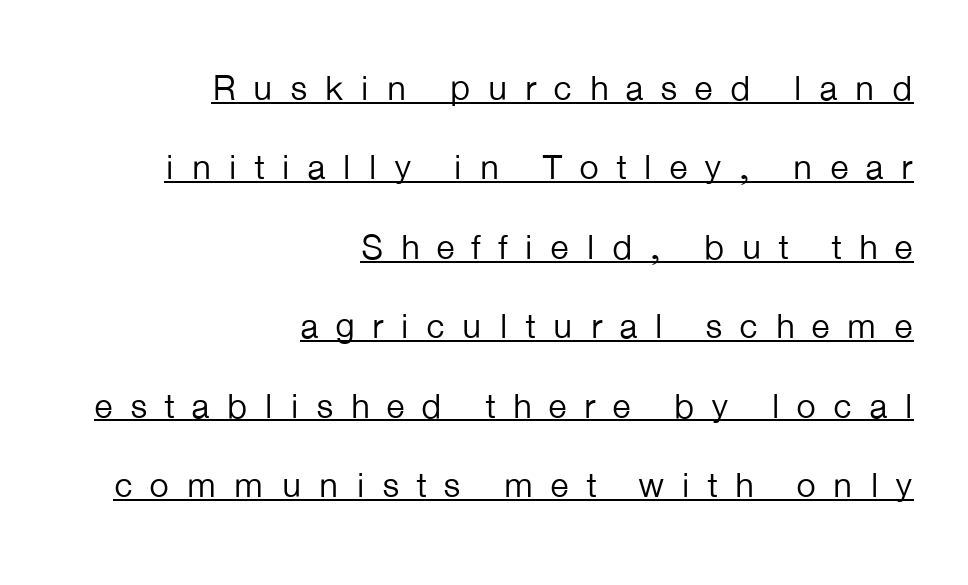
The image shows 35 px regular-weight sans-serif type, upright; set right-aligned, loose line spacing (2.27x), unusually wide letter spacing (+0.47 em), underlined; low stroke contrast and a medium x-height.
